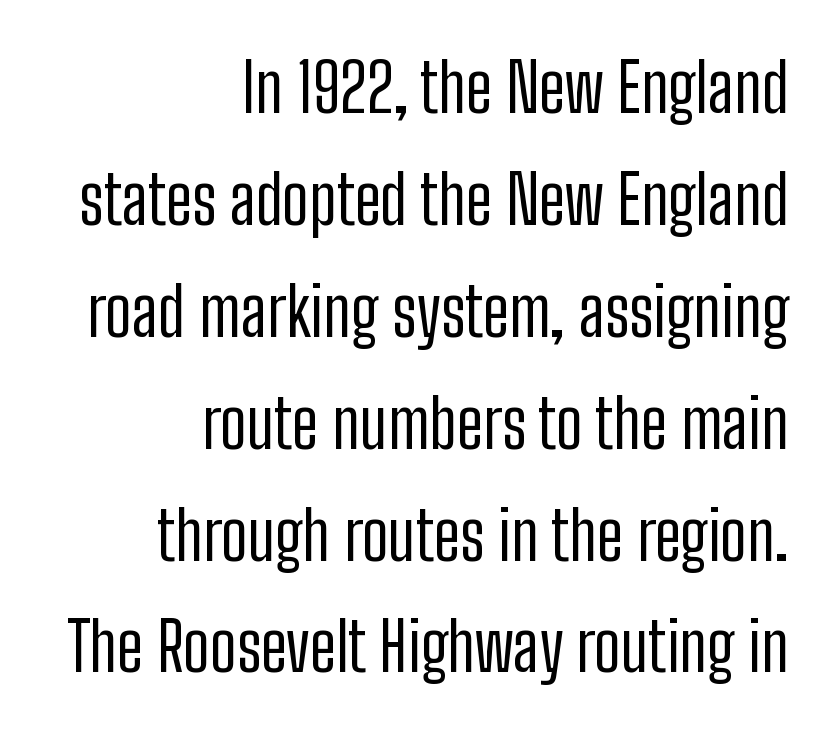
The image shows 67 px regular-weight, condensed sans-serif type, upright; set right-aligned, normal line spacing (1.67x), normal letter spacing, not underlined; low stroke contrast and a medium x-height.
